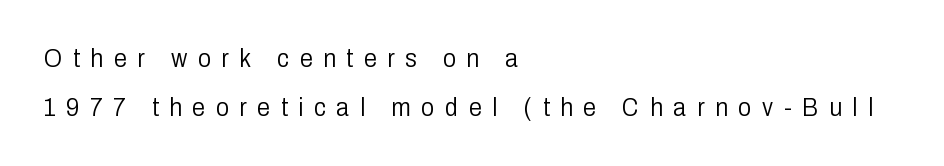
The specimen omits any rule beneath the text block's lines. Notice how the passage keeps a crisp vertical edge on the left only. Vertical strokes here are truly vertical. On a weight scale, this lands at 450 or below. The horizontal fit of the characters is loose and conspicuously gappy.
